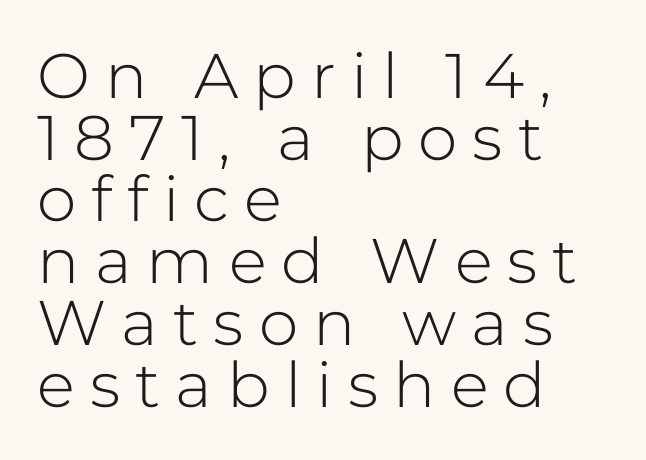
{"serif": "no", "italic": "no", "bold": "no", "weight": "light", "width": "normal", "stroke_contrast": "low", "x_height": "medium", "monospaced": "no", "underline": "no", "align": "left", "line_spacing": "tight", "line_spacing_ratio": 0.98, "letter_spacing": "wide", "letter_spacing_em": 0.24, "glyph_px": 63}
